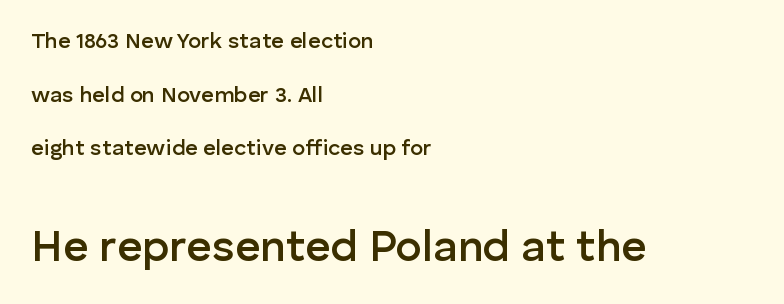
Of the two passages, the one underneath uses the larger point size. These lines were composed using upright roman letters. Weight check: semibold — heavier than regular, not quite bold. Each row of text sits above clean, open space. Serif or sans? Sans — the stroke terminals are bare. The letterforms sit shoulder to shoulder at normal distance.
